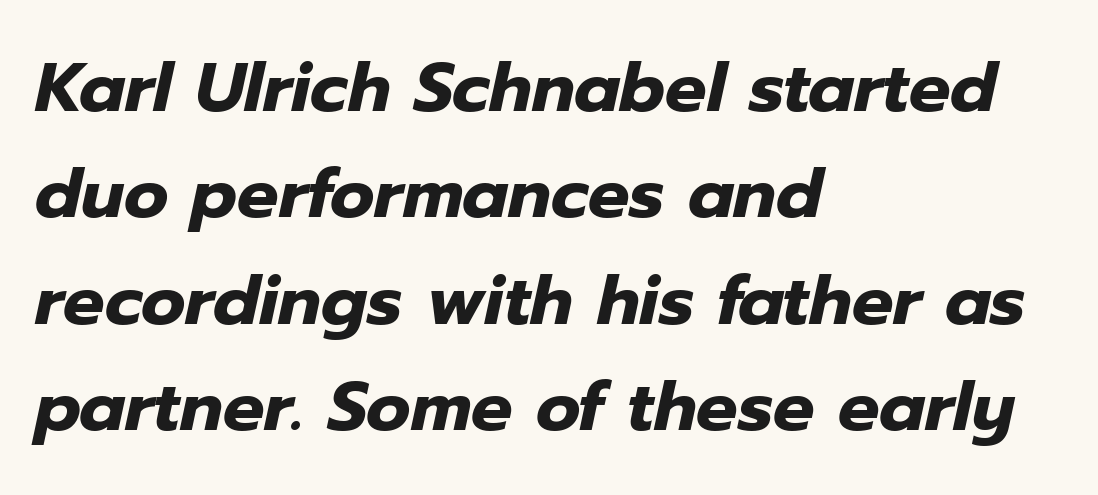
{"italic": "yes", "lean": "right", "slant_degrees": 12, "bold": "yes", "weight": "heavy", "width": "normal", "stroke_contrast": "low", "x_height": "medium", "monospaced": "no", "underline": "no", "align": "left", "line_spacing": "normal", "line_spacing_ratio": 1.54, "letter_spacing": "normal", "letter_spacing_em": 0.0, "glyph_px": 69}
